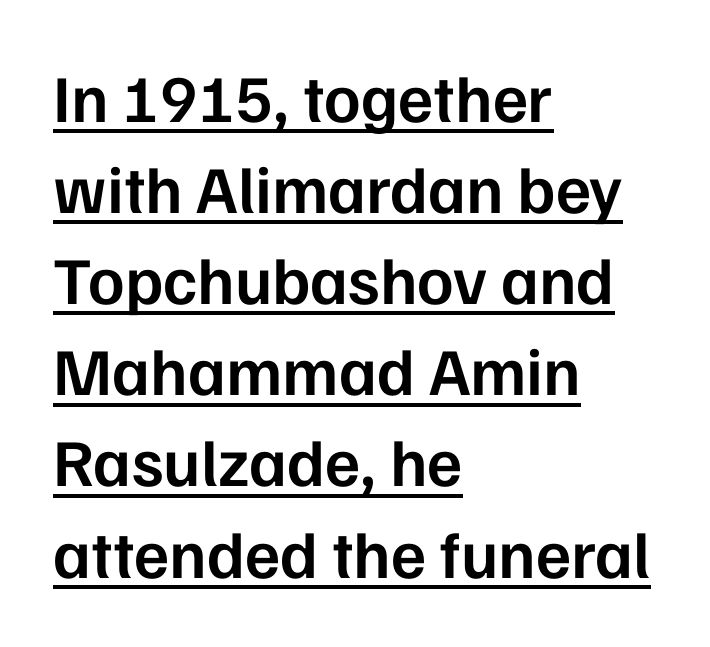
{"serif": "no", "italic": "no", "bold": "semi", "weight": "semibold", "width": "normal", "stroke_contrast": "low", "x_height": "medium", "monospaced": "no", "underline": "yes", "align": "left", "line_spacing": "normal", "line_spacing_ratio": 1.36, "letter_spacing": "normal", "letter_spacing_em": 0.0, "glyph_px": 67}
